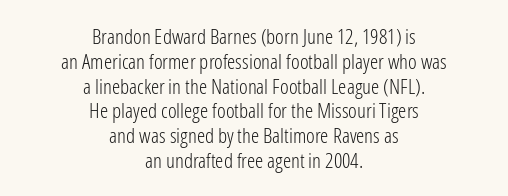
Q: Is the text bold? A: No.
Q: Is the text italic (slanted)? A: No, it is upright.
Q: Is the text underlined? A: No.
Q: How is the paragraph aligned? A: Centered.
Q: Is the spacing between letters normal or unusually wide? A: Normal.
